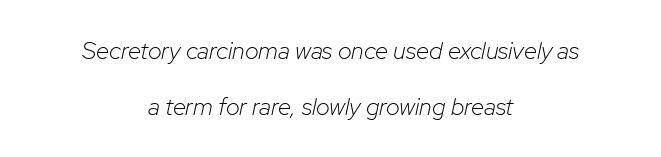
Q: Is the text bold? A: No.
Q: Is the text italic (slanted)? A: Yes, it leans right by about 12 degrees.
Q: Is the text underlined? A: No.
Q: How is the paragraph aligned? A: Centered.
Q: Is the spacing between letters normal or unusually wide? A: Normal.
Q: Is the spacing between lines tight, normal or loose? A: Loose.
